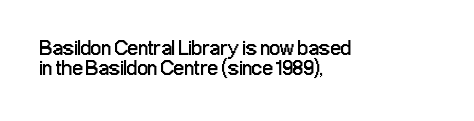
{"italic": "no", "bold": "no", "underline": "no", "align": "left", "line_spacing": "tight", "line_spacing_ratio": 0.97, "letter_spacing": "normal", "letter_spacing_em": 0.0, "glyph_px": 21}
